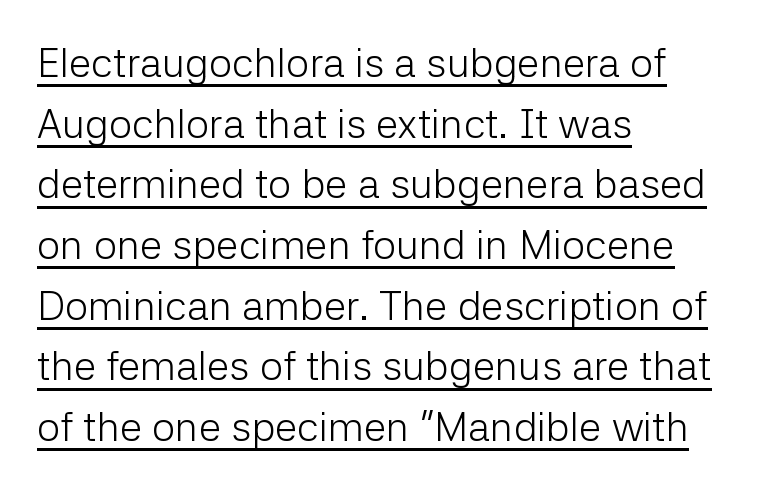
{"serif": "no", "italic": "no", "bold": "no", "weight": "light", "width": "normal", "stroke_contrast": "low", "x_height": "medium", "monospaced": "no", "underline": "yes", "align": "left", "line_spacing": "normal", "line_spacing_ratio": 1.48, "letter_spacing": "normal", "letter_spacing_em": 0.0, "glyph_px": 41}
